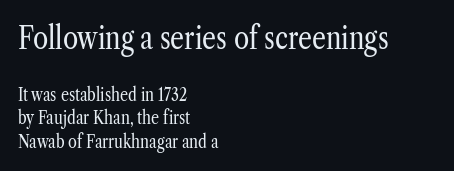
Is there any slant? The stems are plumb. To sum up the face: it has serifs. The composition opens big and finishes small. The letterforms sit at book weight or below. No word sits above an underline. Vertical spacing — default.
